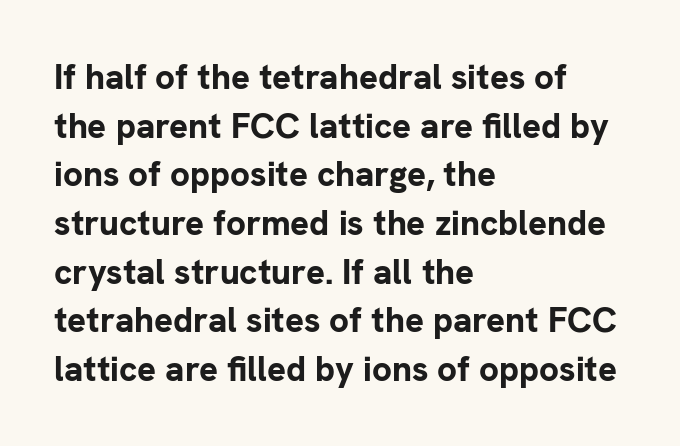
The letters sit at their default tracking, neither squeezed nor spread. The lines sit at an ordinary, default distance from one another. On the weight axis this lands at bold, roughly 700. The characters display no serif detailing; their extremities are plain. Character widths vary here, with narrow letters taking less room than wide ones. When letters stand straight like this, we call the style roman or upright.
